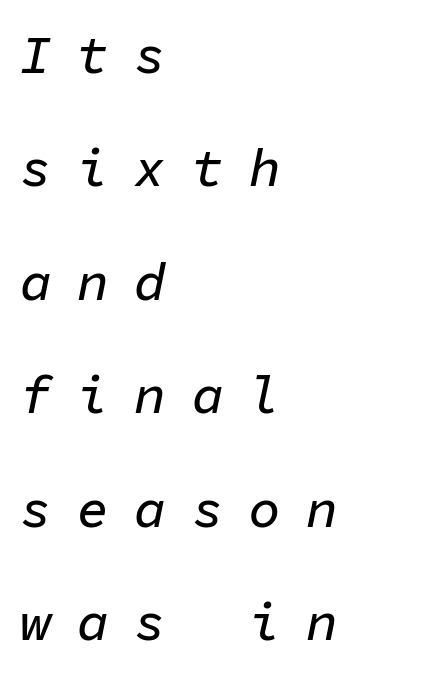
The image shows 53 px text type, italic (leaning right), monospaced; set left-aligned, loose line spacing (2.14x), unusually wide letter spacing (+0.48 em), not underlined; low stroke contrast and a medium x-height.
